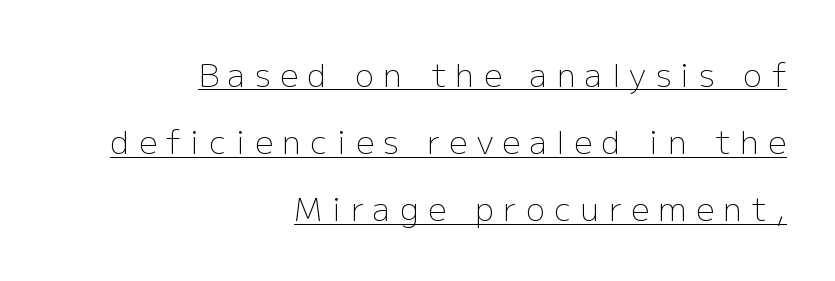
Q: Is the text bold? A: No.
Q: Is the text italic (slanted)? A: No, it is upright.
Q: Is the typeface a serif or a sans-serif typeface? A: Sans-serif.
Q: Is the text underlined? A: Yes.
Q: How is the paragraph aligned? A: Right-aligned.
Q: Is the spacing between letters normal or unusually wide? A: Unusually wide.
Q: Is the spacing between lines tight, normal or loose? A: Loose.
Q: Width (condensed, normal, or wide)? A: Normal.
Q: Stroke contrast? A: Low.
Q: x-height? A: Medium.
Q: Monospaced? A: No.
